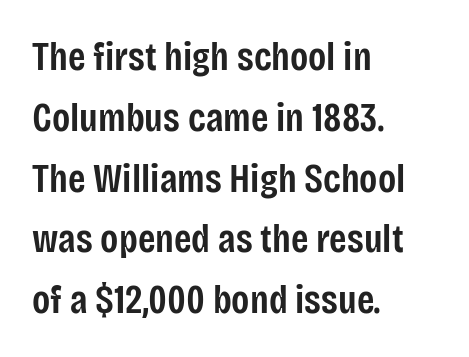
{"serif": "no", "italic": "no", "bold": "semi", "weight": "semibold", "width": "condensed", "stroke_contrast": "low", "x_height": "large", "monospaced": "no", "underline": "no", "align": "left", "line_spacing": "normal", "line_spacing_ratio": 1.52, "letter_spacing": "normal", "letter_spacing_em": 0.0, "glyph_px": 40}
